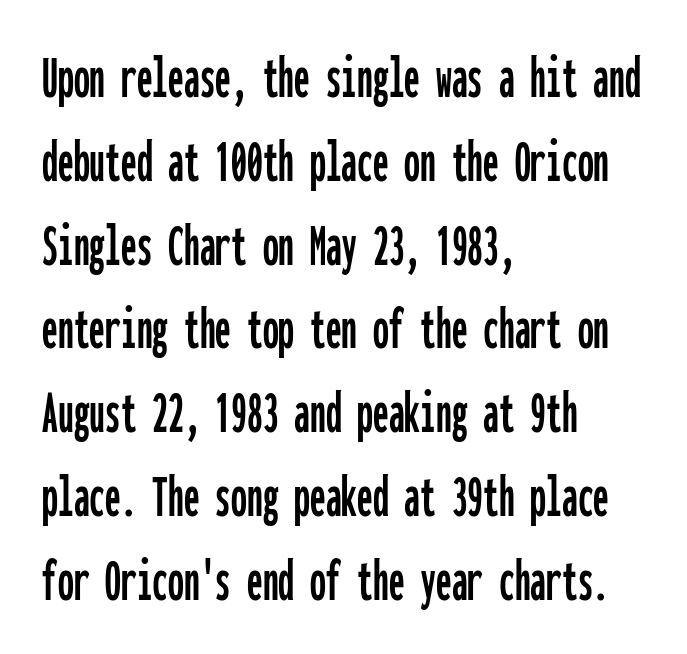
The image shows 63 px condensed sans-serif type, upright, monospaced; set left-aligned, normal line spacing (1.33x), normal letter spacing, not underlined; low stroke contrast and a medium x-height.
